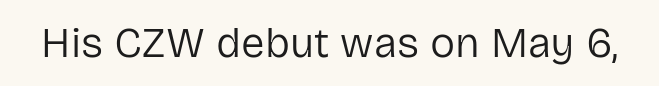
{"serif": "no", "italic": "no", "bold": "no", "weight": "regular", "width": "normal", "stroke_contrast": "low", "x_height": "medium", "monospaced": "no", "underline": "no", "letter_spacing": "normal", "letter_spacing_em": 0.0, "glyph_px": 42}
